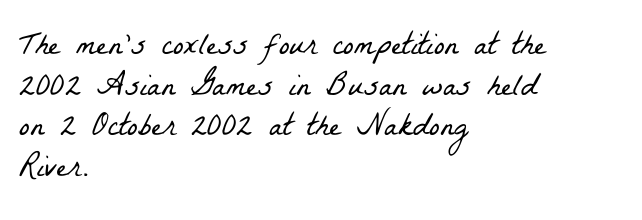
The image shows 32 px light, condensed serif type; set left-aligned, normal line spacing (1.27x), normal letter spacing, not underlined; low stroke contrast and a medium x-height.
